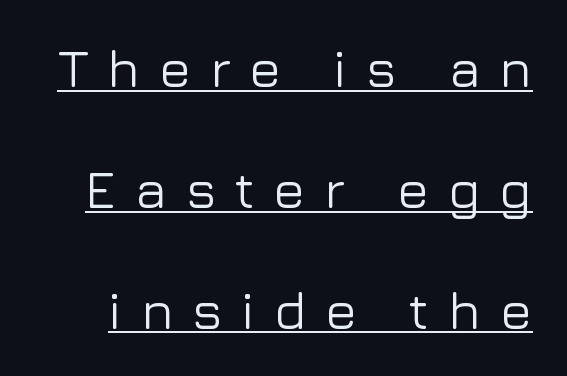
Somebody hit Ctrl+U on this one — the words are underlined. Italic: no, the glyphs are upright roman. Inter-character spacing is expanded well beyond the font's built-in metrics. The letters advance in unequal steps, a hallmark of proportional type. Regarding serifs, this sample does without them.
